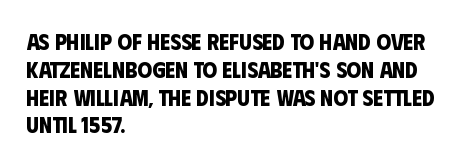
The image shows 23 px bold type; set left-aligned, line spacing 1.21x, normal letter spacing, not underlined.
